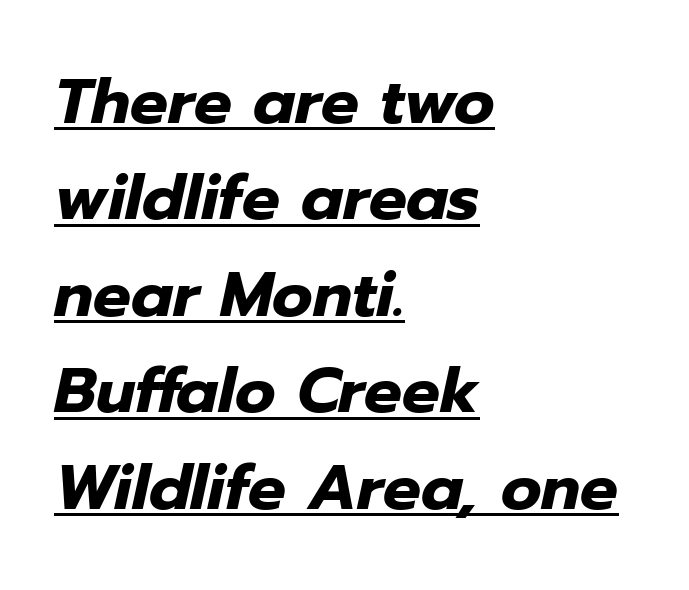
A typesetter would mark this as italic. Spacing verdict: proportional, widths tailored to each character. Plenty of ink on the page — the face is bold. One glance says typical: line gaps are just what's usual.
